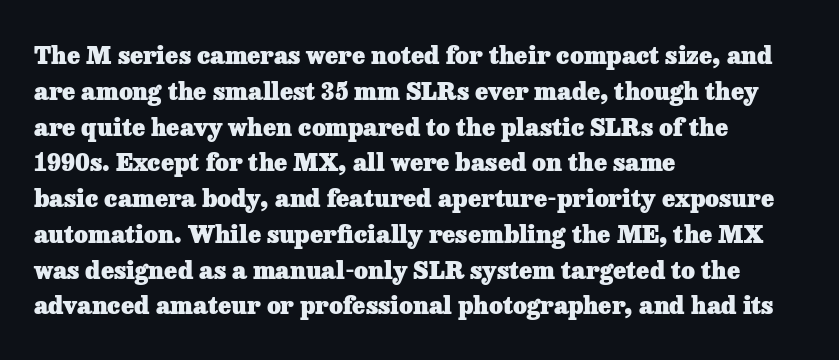
Q: Is the text bold? A: Yes.
Q: Is the text italic (slanted)? A: No, it is upright.
Q: Is the text underlined? A: No.
Q: How is the paragraph aligned? A: Left-aligned.
Q: Is the spacing between letters normal or unusually wide? A: Normal.
Q: Is the spacing between lines tight, normal or loose? A: Normal.
